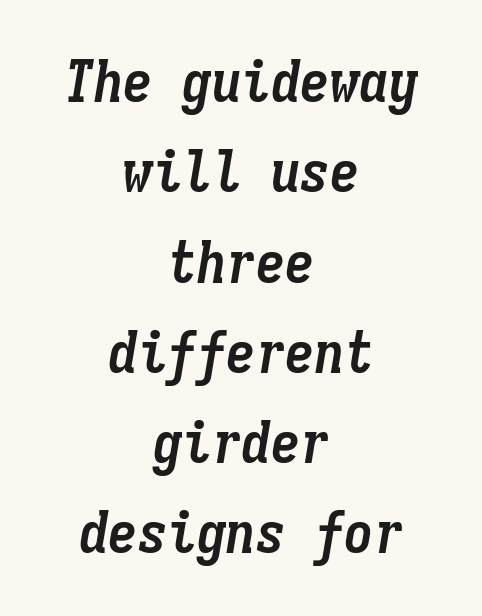
Spacing verdict: monospaced, one width for all characters. Which margin do the lines hug? Neither — every line sits in the middle. The rows are spaced the way most documents space them. Emphasis by weight is at full strength: bold.
